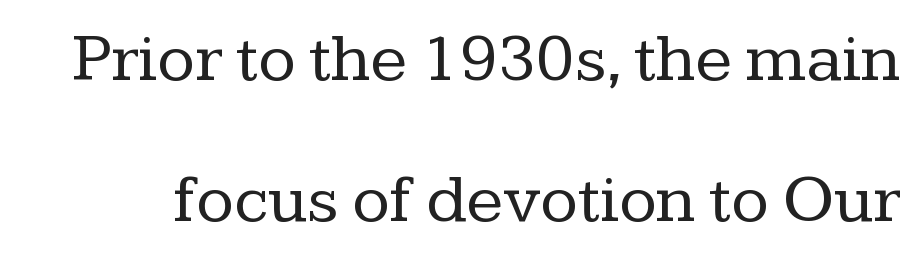
The image shows 69 px regular-weight serif type, upright; set loose line spacing (2.05x), normal letter spacing, not underlined; low stroke contrast and a medium x-height.
